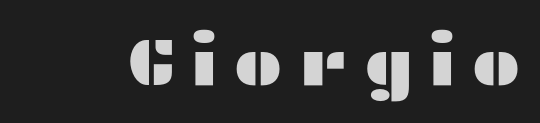
Q: Is the text italic (slanted)? A: No, it is upright.
Q: Is the typeface a serif or a sans-serif typeface? A: Sans-serif.
Q: Is the text underlined? A: No.
Q: Is the spacing between letters normal or unusually wide? A: Unusually wide.
Q: Width (condensed, normal, or wide)? A: Wide.
Q: Stroke contrast? A: Medium.
Q: x-height? A: Medium.
Q: Monospaced? A: No.
